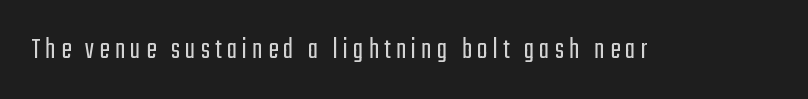
{"serif": "no", "italic": "no", "bold": "no", "weight": "light", "width": "condensed", "stroke_contrast": "low", "x_height": "medium", "monospaced": "no", "underline": "no", "glyph_px": 31}
